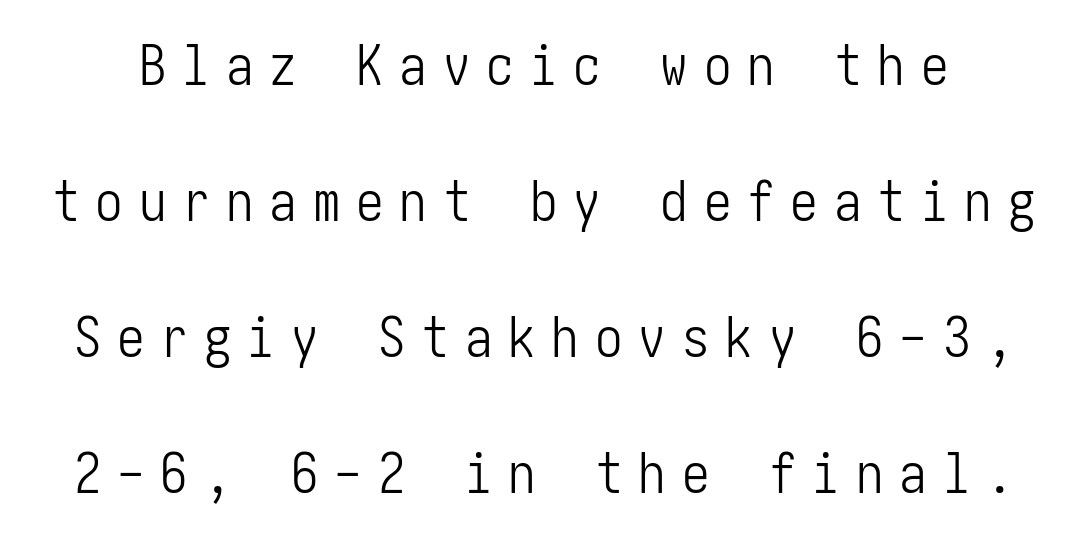
Q: Is the text bold? A: No.
Q: Is the text italic (slanted)? A: No, it is upright.
Q: Is the typeface a serif or a sans-serif typeface? A: Sans-serif.
Q: Is the text underlined? A: No.
Q: Is the spacing between letters normal or unusually wide? A: Unusually wide.
Q: Is the spacing between lines tight, normal or loose? A: Loose.
Q: Width (condensed, normal, or wide)? A: Condensed.
Q: Stroke contrast? A: Low.
Q: x-height? A: Medium.
